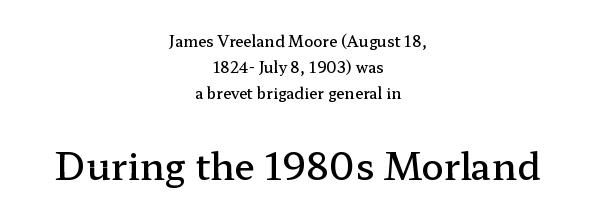
The image shows 37 px semibold, wide serif type, upright; set centered, line spacing 1.75x, normal letter spacing, not underlined; the second (bottom) block is 2.47x larger; low stroke contrast and a medium x-height.
